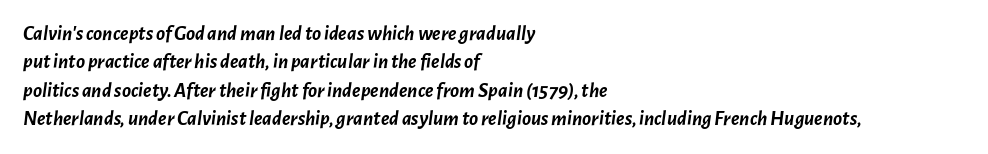
{"italic": "yes", "lean": "right", "slant_degrees": 7, "bold": "yes", "underline": "no", "align": "left", "line_spacing": "normal", "line_spacing_ratio": 1.35, "letter_spacing": "normal", "letter_spacing_em": 0.0, "glyph_px": 21}
